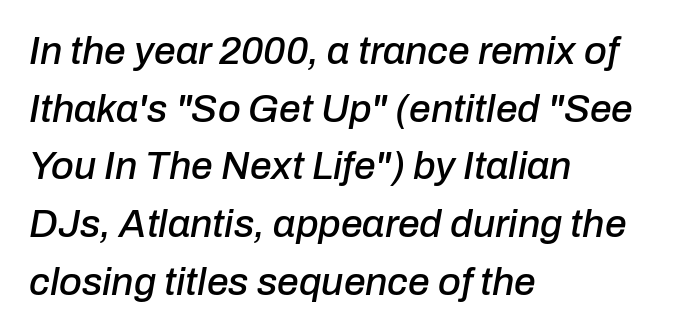
Q: Is the text italic (slanted)? A: Yes, it leans right by about 10 degrees.
Q: Is the text underlined? A: No.
Q: How is the paragraph aligned? A: Left-aligned.
Q: Is the spacing between letters normal or unusually wide? A: Normal.
Q: Is the spacing between lines tight, normal or loose? A: Normal.
Q: Width (condensed, normal, or wide)? A: Normal.
Q: Stroke contrast? A: Low.
Q: x-height? A: Medium.
Q: Monospaced? A: No.
